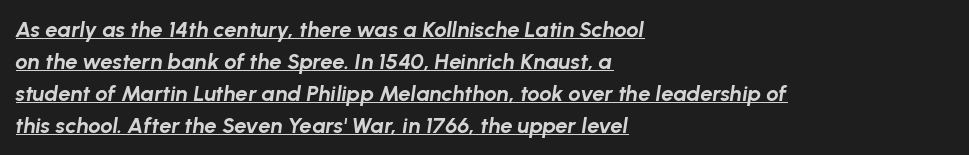
The passage shown has conventional tracking throughout. The letters are bold, with thick, heavy strokes. These characters rest on top of a visible drawn line. A typesetter would mark this as italic. Compared with a centered layout, this one pins lines to the left instead. The line-height multiplier appears to be the usual default.
